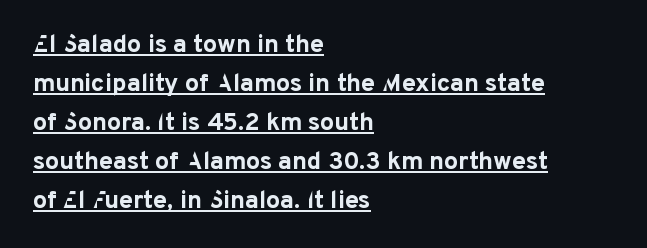
{"italic": "no", "bold": "yes", "underline": "yes", "align": "left", "line_spacing": "normal", "line_spacing_ratio": 1.56, "letter_spacing": "normal", "letter_spacing_em": 0.0, "glyph_px": 25}
